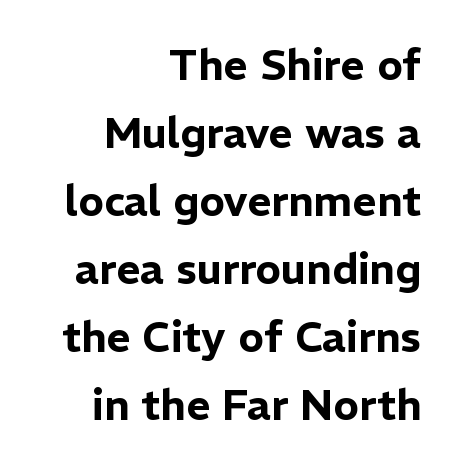
Q: Is the text italic (slanted)? A: No, it is upright.
Q: Is the typeface a serif or a sans-serif typeface? A: Sans-serif.
Q: Is the text underlined? A: No.
Q: How is the paragraph aligned? A: Right-aligned.
Q: Is the spacing between letters normal or unusually wide? A: Normal.
Q: Is the spacing between lines tight, normal or loose? A: Normal.
Q: Width (condensed, normal, or wide)? A: Normal.
Q: Stroke contrast? A: Low.
Q: x-height? A: Medium.
Q: Monospaced? A: No.
